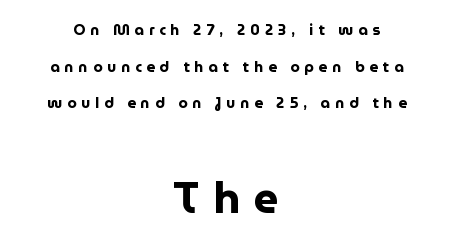
Does the type have serifs? No, each stem ends abruptly. Every character sits straight up, as roman type does. Compared with a flush-left layout, this one balances lines on the center instead. Between one letter and the next there's a generous, obvious gap.
